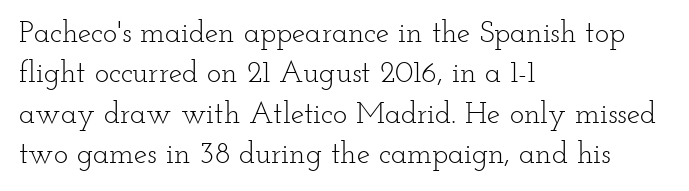
{"serif": "yes", "italic": "no", "bold": "no", "weight": "light", "width": "wide", "stroke_contrast": "low", "x_height": "small", "monospaced": "no", "underline": "no", "align": "left", "line_spacing": "normal", "line_spacing_ratio": 1.35, "letter_spacing": "normal", "letter_spacing_em": 0.0, "glyph_px": 30}
